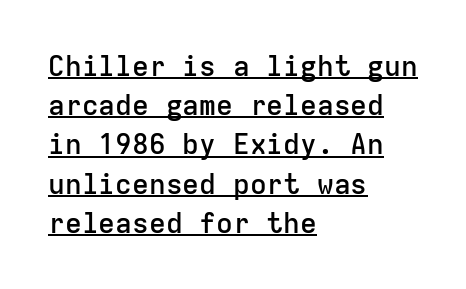
The image shows 28 px semibold sans-serif type, upright, monospaced; set left-aligned, normal line spacing (1.4x), normal letter spacing, underlined; low stroke contrast and a medium x-height.
